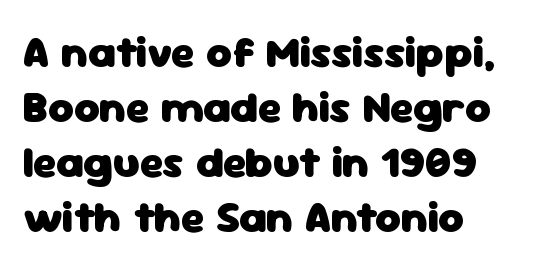
Letters rest on an invisible, unmarked baseline. Thick stems and heavy bowls — unmistakably bold. Character widths vary here, with narrow letters taking less room than wide ones. This sample uses a sans-serif face. The ragged edge is on the right, which tells us the setting is flush left.
